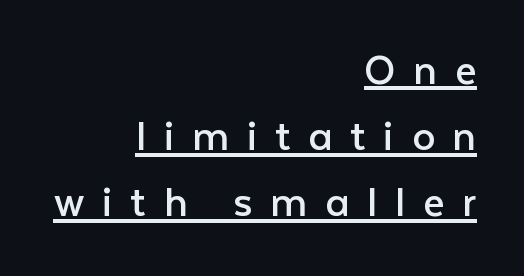
Q: Is the text bold? A: No.
Q: Is the text italic (slanted)? A: No, it is upright.
Q: Is the typeface a serif or a sans-serif typeface? A: Sans-serif.
Q: Is the text underlined? A: Yes.
Q: How is the paragraph aligned? A: Right-aligned.
Q: Is the spacing between letters normal or unusually wide? A: Unusually wide.
Q: Is the spacing between lines tight, normal or loose? A: Normal.
Q: Width (condensed, normal, or wide)? A: Normal.
Q: Stroke contrast? A: Low.
Q: x-height? A: Medium.
Q: Monospaced? A: No.
